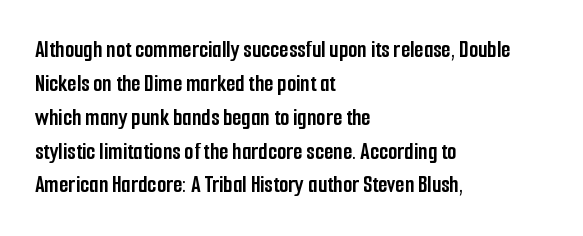
The image shows 24 px bold type, upright; set left-aligned, normal line spacing (1.41x), normal letter spacing, not underlined.
